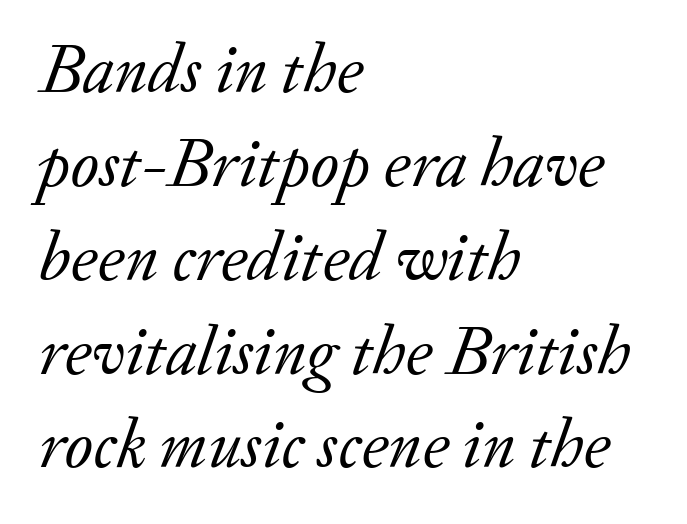
The rows are spaced the way most documents space them. Letterform terminals end in serifs throughout the passage. The typesetting does not lean heavy: it is not bold. Rule under the text: the space is simply empty. The letterforms sit shoulder to shoulder at normal distance. A typesetter would call this proportional, since set widths differ per character.
